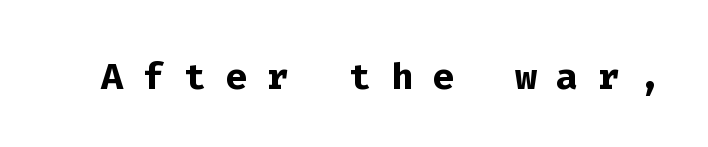
Tall strokes in this sample are plumb rather than angled. You can tell from the bare stems that sans-serif type was used. The space directly below the letters is spotless. The passage shown is typed in a monospace face where columns stay perfectly aligned.
